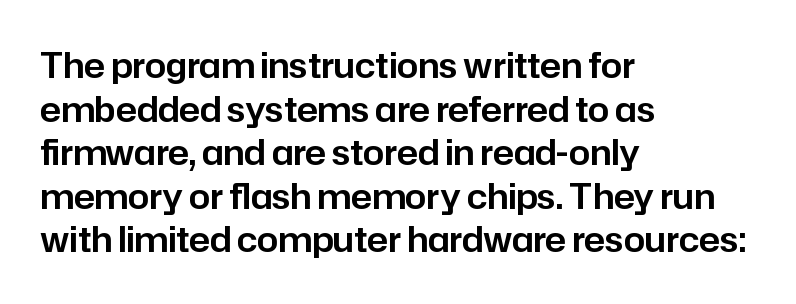
Q: Is the text italic (slanted)? A: No, it is upright.
Q: Is the typeface a serif or a sans-serif typeface? A: Sans-serif.
Q: Is the text underlined? A: No.
Q: How is the paragraph aligned? A: Left-aligned.
Q: Is the spacing between letters normal or unusually wide? A: Normal.
Q: Is the spacing between lines tight, normal or loose? A: Normal.
Q: Width (condensed, normal, or wide)? A: Normal.
Q: Stroke contrast? A: Low.
Q: x-height? A: Medium.
Q: Monospaced? A: No.
